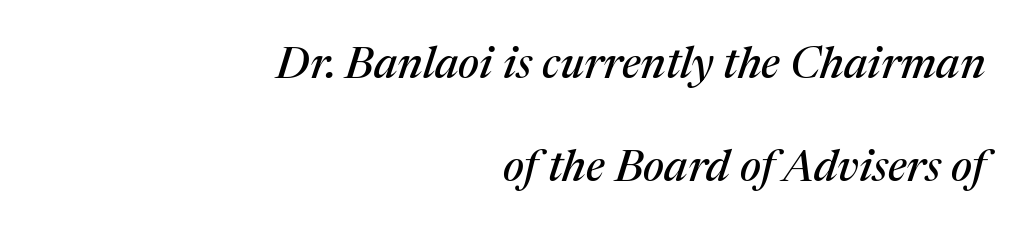
How would I describe the line gaps? Wide and relaxed. Check the space under the baseline: it is left empty. Right-aligned paragraph, ragged on the left. The rendering shows small feet on the letterforms — a serif design. A typesetter would call this zero additional tracking.
